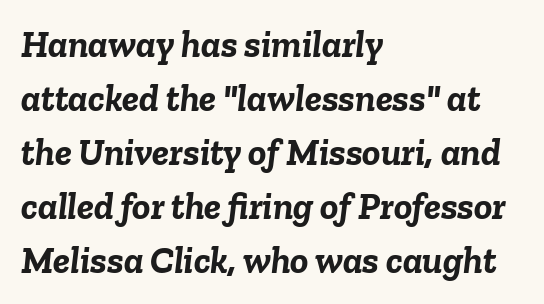
This is heavy type, rendered in bold. Is the block centered? No — it sits flush against the left margin. Does the leading feel generous? No, just average. Nobody touched the tracking dial on this one.
